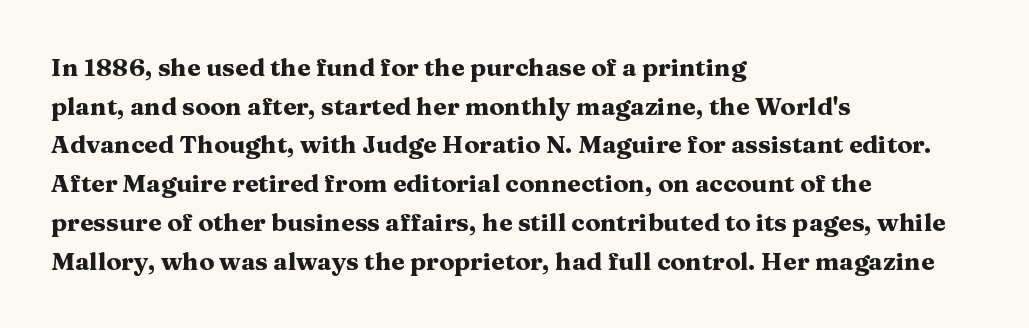
Q: Is the text bold? A: Yes.
Q: Is the text italic (slanted)? A: No, it is upright.
Q: Is the text underlined? A: No.
Q: How is the paragraph aligned? A: Left-aligned.
Q: Is the spacing between letters normal or unusually wide? A: Normal.
Q: Is the spacing between lines tight, normal or loose? A: Normal.
